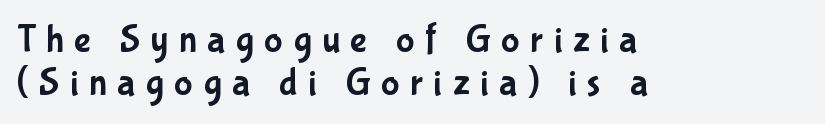
Compared with a centered layout, this one pins lines to the left instead. One glance says dense: line gaps are narrower than usual. Posture: upright roman. Grotesque or geometric, the face here clearly has no serifs. Here the glyphs are tracked loosely, breaking word shapes into spaced letters.
